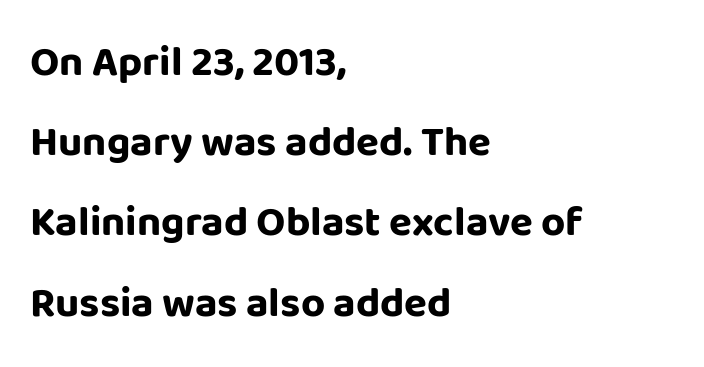
Quick note: not italic, upright. Each letter's strokes conclude bluntly, with no projecting serifs. Widely set lines give the paragraph a tall, airy silhouette. Short note: letters normally spaced. The passage shown is emphatically bold. Reading down the block, your eye returns to a fixed left position each line.
